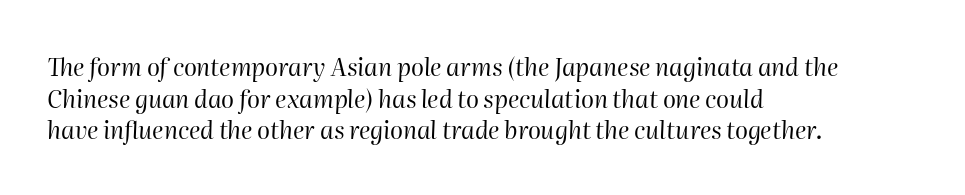
{"italic": "yes", "lean": "right", "slant_degrees": 2, "bold": "no", "underline": "no", "align": "left", "line_spacing": "normal", "line_spacing_ratio": 1.32, "letter_spacing": "normal", "letter_spacing_em": 0.0, "glyph_px": 24}
